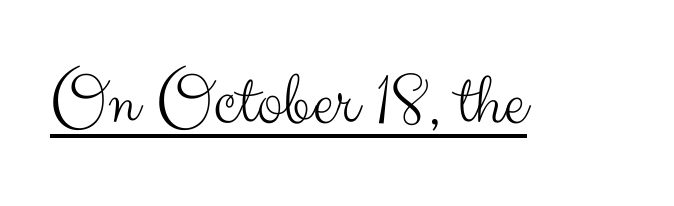
Compared with a typical body face, this is equally light or lighter still. This sample uses a sans-serif face. Is the letter spacing exaggerated? No — it looks like the ordinary default. Decoration check: the copy is underlined. Think of a printed novel: that variable character pitch is what you see here.
